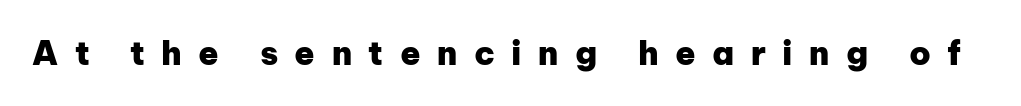
Q: Is the text bold? A: Yes.
Q: Is the text italic (slanted)? A: No, it is upright.
Q: Is the typeface a serif or a sans-serif typeface? A: Sans-serif.
Q: Is the text underlined? A: No.
Q: Is the spacing between letters normal or unusually wide? A: Unusually wide.
Q: Width (condensed, normal, or wide)? A: Normal.
Q: Stroke contrast? A: Low.
Q: x-height? A: Medium.
Q: Monospaced? A: No.
